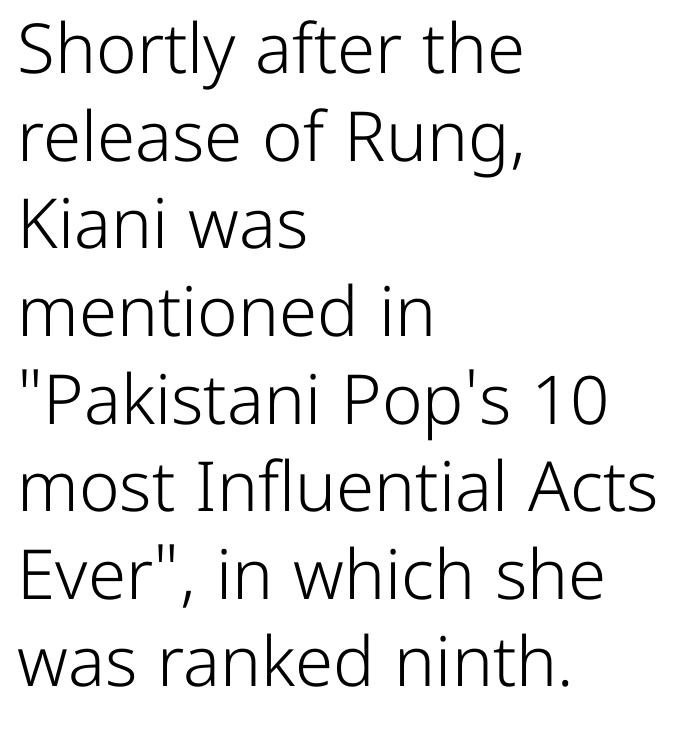
The image shows 69 px light sans-serif type, upright; set left-aligned, normal line spacing (1.27x), normal letter spacing, not underlined; low stroke contrast and a medium x-height.
